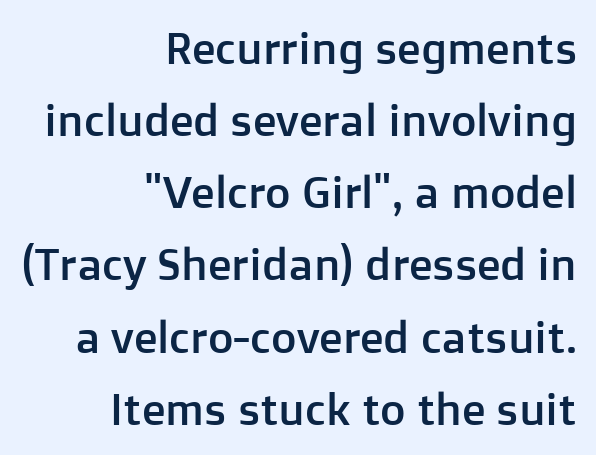
{"serif": "no", "italic": "no", "width": "normal", "stroke_contrast": "low", "x_height": "medium", "monospaced": "no", "underline": "no", "align": "right", "line_spacing": "normal", "line_spacing_ratio": 1.64, "letter_spacing": "normal", "letter_spacing_em": 0.0, "glyph_px": 44}
